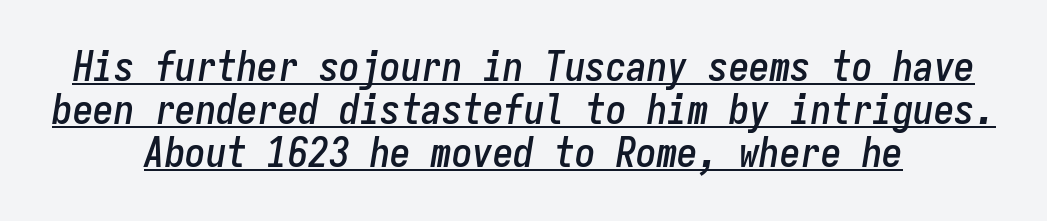
Q: Is the text italic (slanted)? A: Yes, it leans right by about 9 degrees.
Q: Is the text underlined? A: Yes.
Q: How is the paragraph aligned? A: Centered.
Q: Is the spacing between letters normal or unusually wide? A: Normal.
Q: Is the spacing between lines tight, normal or loose? A: Tight.
Q: Width (condensed, normal, or wide)? A: Condensed.
Q: Stroke contrast? A: Low.
Q: x-height? A: Medium.
Q: Monospaced? A: Yes.
